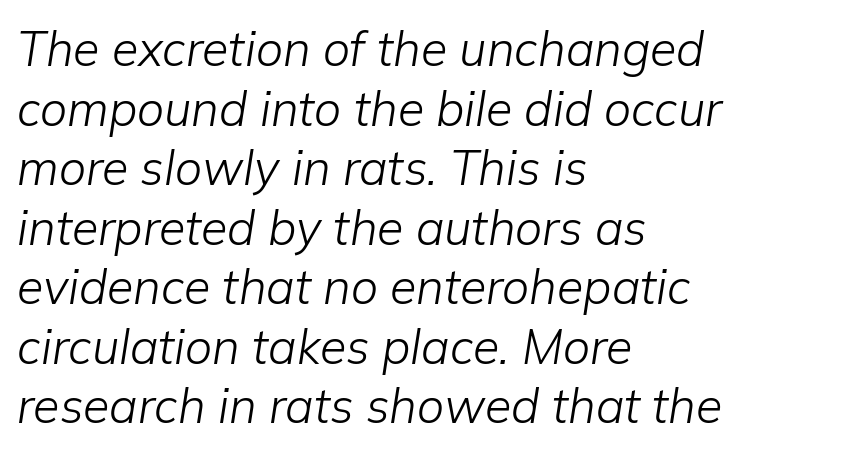
Q: Is the text bold? A: No.
Q: Is the text italic (slanted)? A: Yes, it leans right by about 9 degrees.
Q: Is the text underlined? A: No.
Q: How is the paragraph aligned? A: Left-aligned.
Q: Is the spacing between letters normal or unusually wide? A: Normal.
Q: Width (condensed, normal, or wide)? A: Normal.
Q: Stroke contrast? A: Low.
Q: x-height? A: Medium.
Q: Monospaced? A: No.
